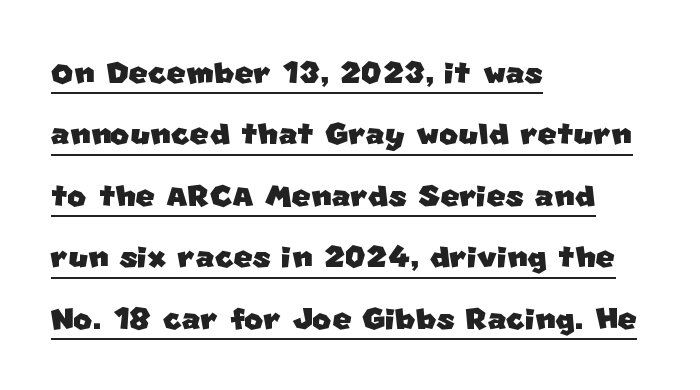
Regular leading. Varying glyph widths throughout — classic text-font behaviour. Honestly, the underline is the first thing you notice here. Which margin do the lines hug? The left one — the right edge is uneven. Letterform terminals end flat and unadorned throughout the passage.
